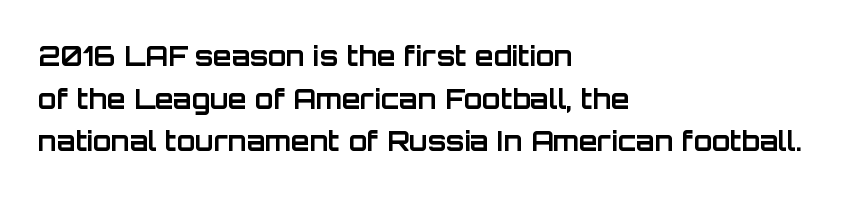
The image shows 27 px bold type, upright; set left-aligned, normal line spacing (1.58x), normal letter spacing, not underlined.
